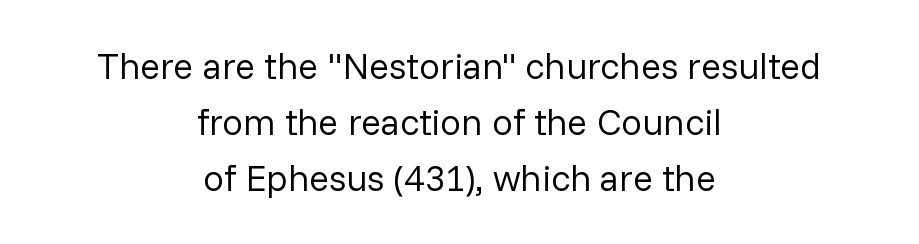
{"serif": "no", "italic": "no", "bold": "no", "weight": "regular", "width": "normal", "stroke_contrast": "low", "x_height": "medium", "monospaced": "no", "underline": "no", "align": "center", "line_spacing": "normal", "line_spacing_ratio": 1.52, "letter_spacing": "normal", "letter_spacing_em": 0.0, "glyph_px": 37}
